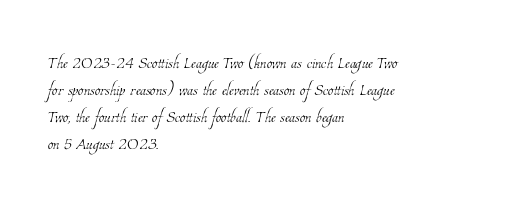
{"bold": "no", "underline": "no", "align": "left", "line_spacing_ratio": 1.22, "letter_spacing": "normal", "letter_spacing_em": 0.0, "glyph_px": 22}
